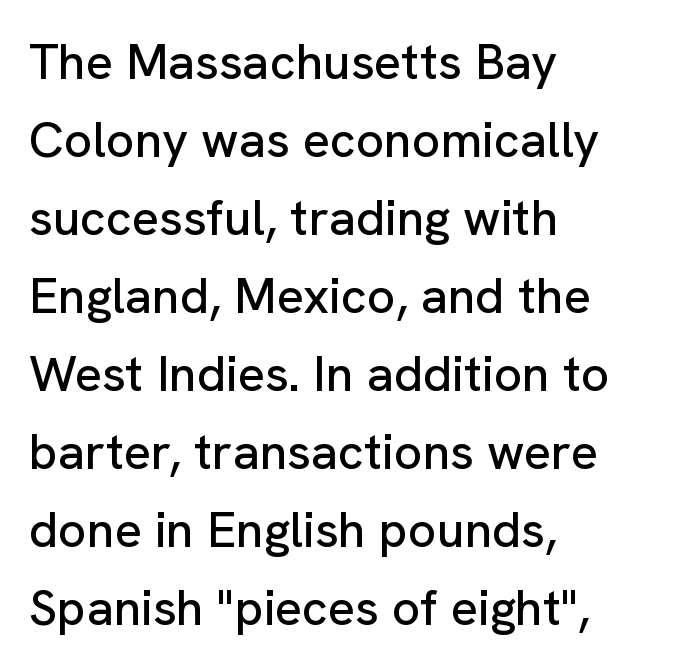
Q: Is the text italic (slanted)? A: No, it is upright.
Q: Is the typeface a serif or a sans-serif typeface? A: Sans-serif.
Q: Is the text underlined? A: No.
Q: How is the paragraph aligned? A: Left-aligned.
Q: Is the spacing between letters normal or unusually wide? A: Normal.
Q: Is the spacing between lines tight, normal or loose? A: Normal.
Q: Width (condensed, normal, or wide)? A: Normal.
Q: Stroke contrast? A: Low.
Q: x-height? A: Medium.
Q: Monospaced? A: No.
